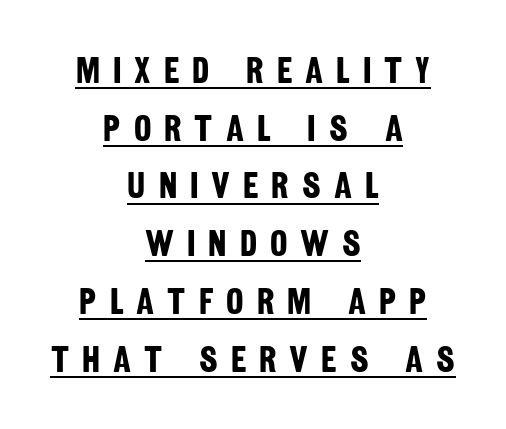
How are the letters spaced? Widely, with obvious added tracking. Visually the block forms a symmetrical silhouette, jagged on both flanks. A normal amount of white space separates one row of letters from the next. Here the designer chose a conventional face with non-uniform glyph widths. The face used here is a sans, in the tradition of grotesques and geometrics.
